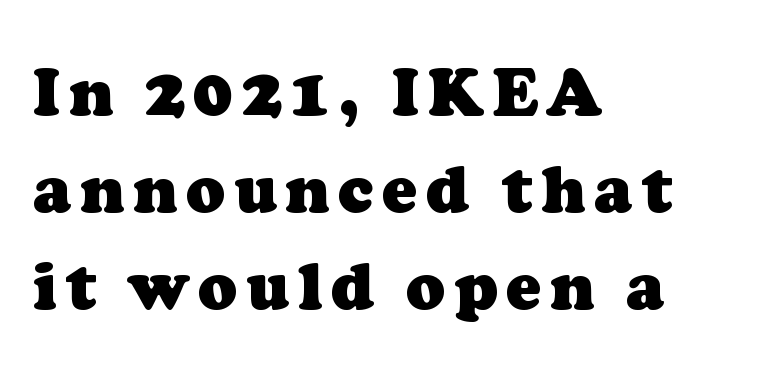
Teacher's note: observe the even left margin — that is flush-left alignment. The words here are not underlined. The letters advance in unequal steps, a hallmark of proportional type. The rendering shows small feet on the letterforms — a serif design. Compared with an ordinary text face, these strokes are far heavier — a full bold. Horizontal bands of white between lines are of average thickness.
